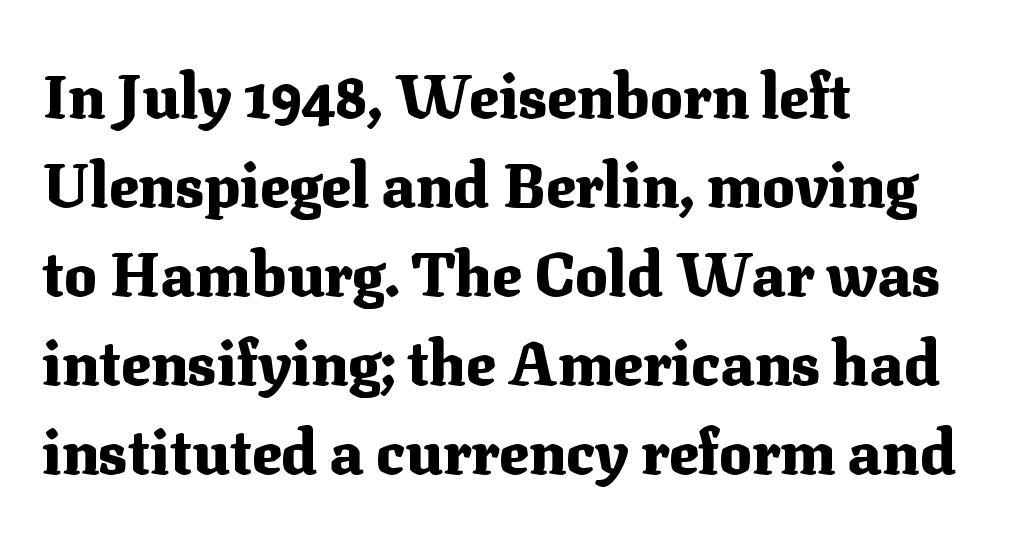
The image shows 61 px heavy serif type, upright; set left-aligned, normal line spacing (1.46x), normal letter spacing, not underlined; medium stroke contrast and a medium x-height.
